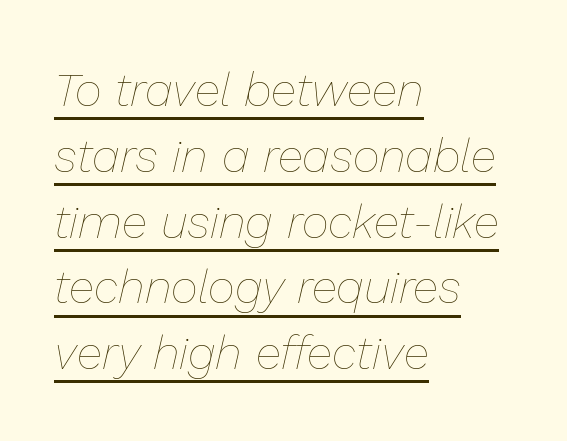
In terms of leading, this rendering sits right in the middle. Glance below the letters and you will spot a drawn line. Teacher's note: observe the even left margin — that is flush-left alignment. Between one letter and the next there's only the usual sliver of space.
